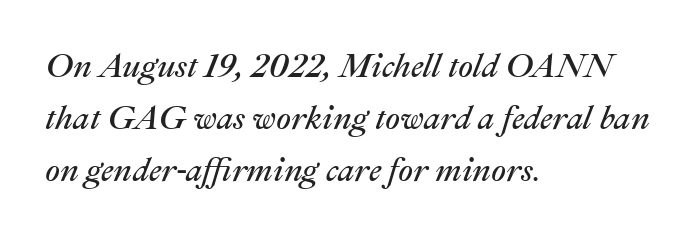
Q: Is the text bold? A: No.
Q: Is the text italic (slanted)? A: Yes, it leans right by about 22 degrees.
Q: Is the text underlined? A: No.
Q: How is the paragraph aligned? A: Left-aligned.
Q: Is the spacing between letters normal or unusually wide? A: Normal.
Q: Is the spacing between lines tight, normal or loose? A: Normal.
Q: Width (condensed, normal, or wide)? A: Normal.
Q: Stroke contrast? A: Medium.
Q: x-height? A: Medium.
Q: Monospaced? A: No.
